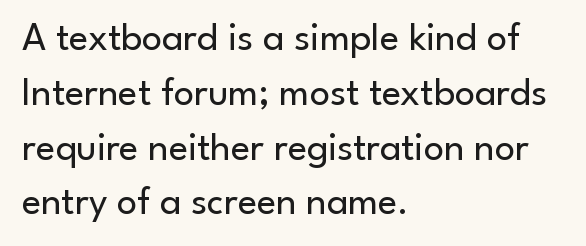
The image shows 40 px regular-weight sans-serif type, upright; set left-aligned, normal line spacing (1.37x), normal letter spacing, not underlined; low stroke contrast and a small x-height.
